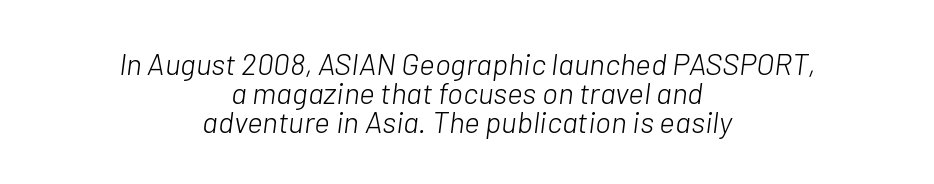
Q: Is the text bold? A: No.
Q: Is the text italic (slanted)? A: Yes, it leans right by about 7 degrees.
Q: Is the text underlined? A: No.
Q: How is the paragraph aligned? A: Centered.
Q: Is the spacing between letters normal or unusually wide? A: Normal.
Q: Is the spacing between lines tight, normal or loose? A: Tight.
Q: Width (condensed, normal, or wide)? A: Normal.
Q: Stroke contrast? A: Low.
Q: x-height? A: Medium.
Q: Monospaced? A: No.
